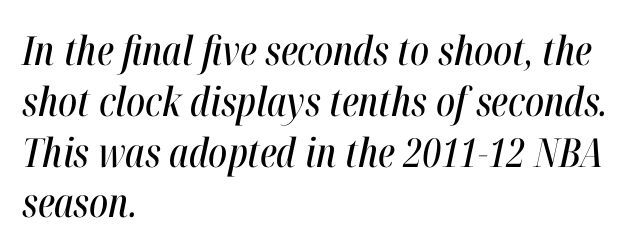
Line spacing here is normal. The passage shown is not underscored anywhere. The passage shown has conventional tracking throughout. Think of a printed novel: that variable character pitch is what you see here. Is the type slanted? Yes — the strokes lean at a clear angle.
